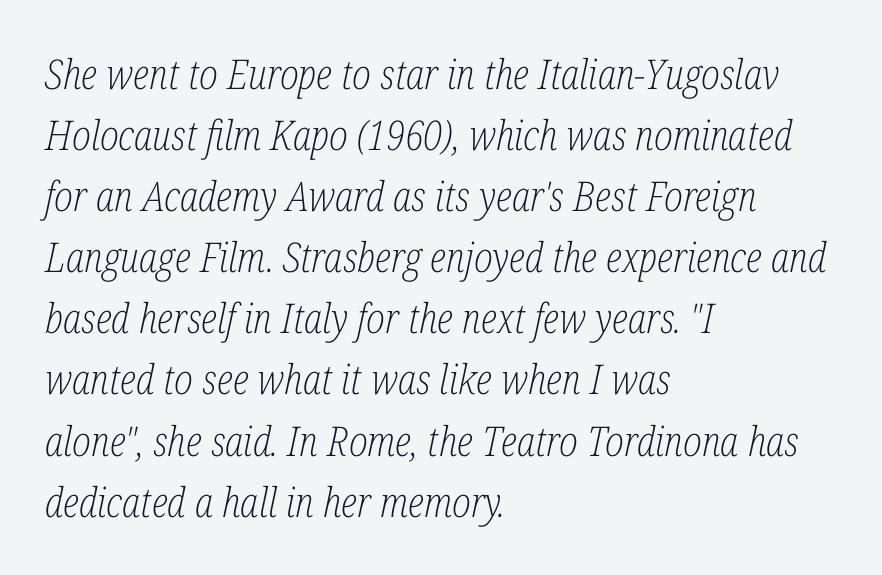
Q: Is the text bold? A: No.
Q: Is the text italic (slanted)? A: Yes, it leans right by about 12 degrees.
Q: Is the typeface a serif or a sans-serif typeface? A: Serif.
Q: Is the text underlined? A: No.
Q: How is the paragraph aligned? A: Left-aligned.
Q: Is the spacing between letters normal or unusually wide? A: Normal.
Q: Is the spacing between lines tight, normal or loose? A: Normal.
Q: Width (condensed, normal, or wide)? A: Condensed.
Q: Stroke contrast? A: Low.
Q: x-height? A: Medium.
Q: Monospaced? A: No.
